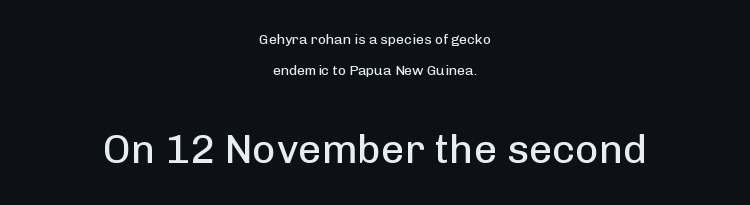
{"serif": "no", "italic": "no", "bold": "no", "weight": "regular", "width": "normal", "stroke_contrast": "low", "x_height": "medium", "monospaced": "no", "underline": "no", "align": "center", "line_spacing": "loose", "line_spacing_ratio": 2.2, "letter_spacing": "normal", "letter_spacing_em": 0.0, "larger_block": "second", "size_ratio": 2.93, "glyph_px": 41}
